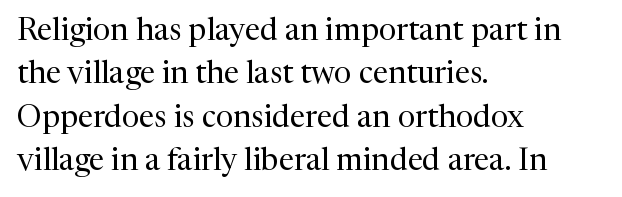
This sample keeps an unexceptional amount of space between lines. The specimen omits any rule beneath the text block's lines. The gaps between neighbouring characters are ordinary and unremarkable. A light-to-regular cut is what we see here.
